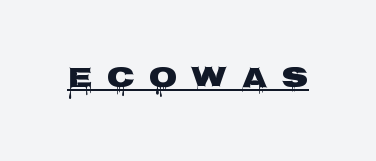
The image shows 29 px wide sans-serif type, upright; set unusually wide letter spacing (+0.49 em), underlined; low stroke contrast and a large x-height.
